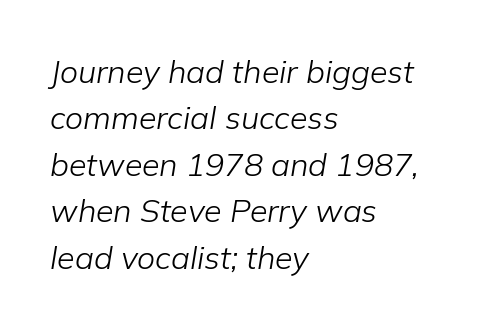
The image shows 32 px light type, italic (leaning right); set left-aligned, normal line spacing (1.45x), normal letter spacing, not underlined; low stroke contrast and a medium x-height.
